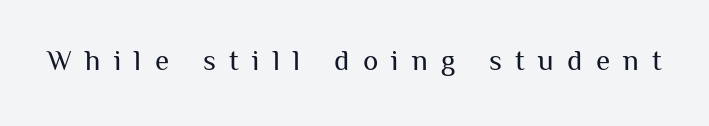
{"serif": "no", "italic": "no", "bold": "no", "weight": "regular", "width": "normal", "stroke_contrast": "medium", "x_height": "medium", "monospaced": "no", "underline": "no", "letter_spacing": "wide", "letter_spacing_em": 0.46, "glyph_px": 29}
